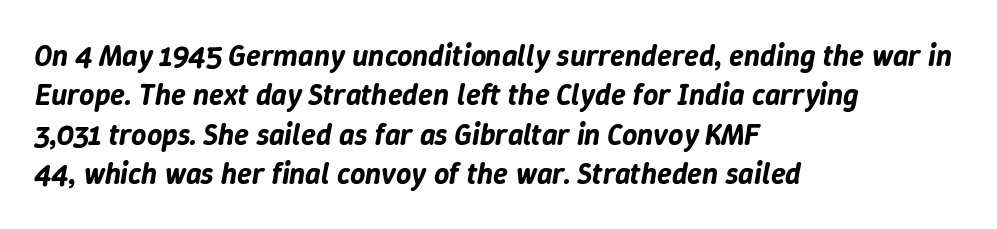
{"italic": "yes", "lean": "right", "slant_degrees": 9, "width": "normal", "stroke_contrast": "low", "x_height": "medium", "monospaced": "no", "underline": "no", "align": "left", "line_spacing": "normal", "line_spacing_ratio": 1.31, "letter_spacing": "normal", "letter_spacing_em": 0.0, "glyph_px": 30}
